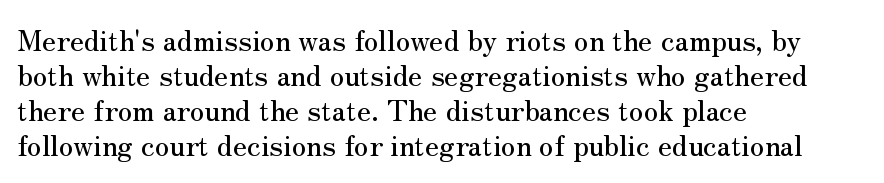
The letters carry serifs — small finishing strokes at the ends of their stems. Letter spacing: default. The letters advance in unequal steps, a hallmark of proportional type. No italicization has been applied; the sample stays upright. Decoration check: the copy has no underline. In CSS terms this would be text-align: left.
